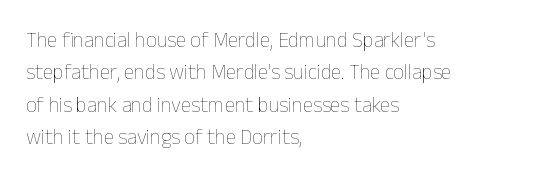
Words float on clear page, feet unadorned. Letters have the restrained weight of plain body copy at most. Horizontal alignment here is leftward, the default for most running prose. Whoever set this chose a conventional vertical rhythm. This sample uses an upright cut, with every glyph sitting square on the baseline.
